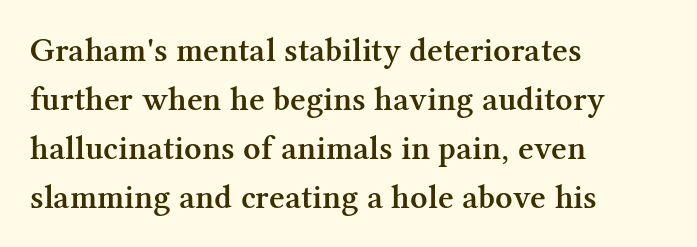
{"serif": "yes", "italic": "no", "bold": "semi", "weight": "semibold", "width": "normal", "stroke_contrast": "medium", "x_height": "medium", "monospaced": "no", "underline": "no", "align": "left", "line_spacing": "normal", "line_spacing_ratio": 1.44, "letter_spacing": "normal", "letter_spacing_em": 0.0, "glyph_px": 34}
